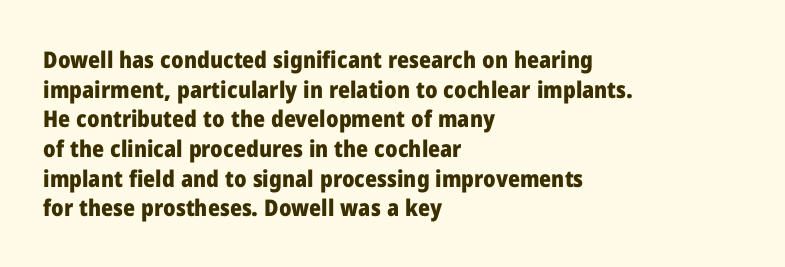
Q: Is the text bold? A: Yes.
Q: Is the text italic (slanted)? A: No, it is upright.
Q: Is the text underlined? A: No.
Q: How is the paragraph aligned? A: Left-aligned.
Q: Is the spacing between letters normal or unusually wide? A: Normal.
Q: Is the spacing between lines tight, normal or loose? A: Normal.
